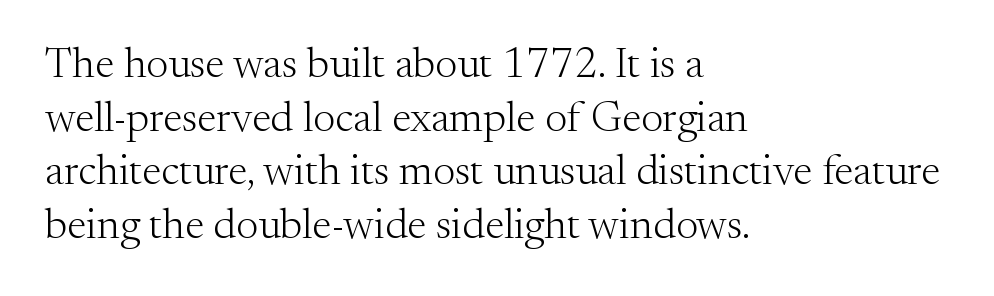
The image shows 43 px light serif type, upright; set left-aligned, normal line spacing (1.25x), normal letter spacing, not underlined; medium stroke contrast and a small x-height.
